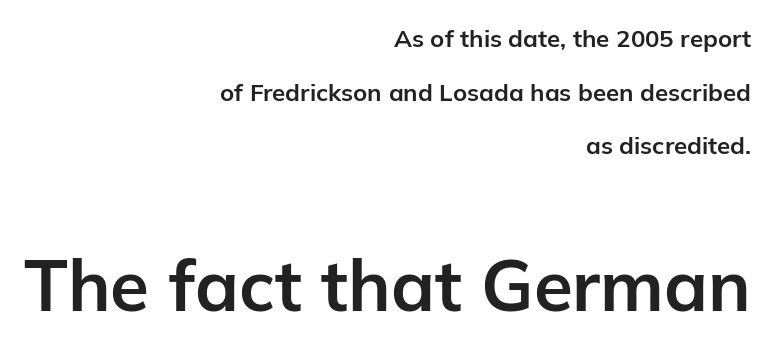
{"serif": "no", "italic": "no", "bold": "yes", "weight": "bold", "width": "normal", "stroke_contrast": "low", "x_height": "medium", "monospaced": "no", "underline": "no", "align": "right", "line_spacing": "loose", "line_spacing_ratio": 2.23, "letter_spacing": "normal", "letter_spacing_em": 0.0, "larger_block": "second", "size_ratio": 2.96, "glyph_px": 71}
